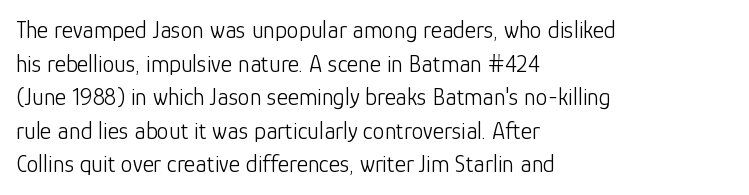
Q: Is the text bold? A: No.
Q: Is the text italic (slanted)? A: No, it is upright.
Q: Is the text underlined? A: No.
Q: How is the paragraph aligned? A: Left-aligned.
Q: Is the spacing between letters normal or unusually wide? A: Normal.
Q: Is the spacing between lines tight, normal or loose? A: Normal.
